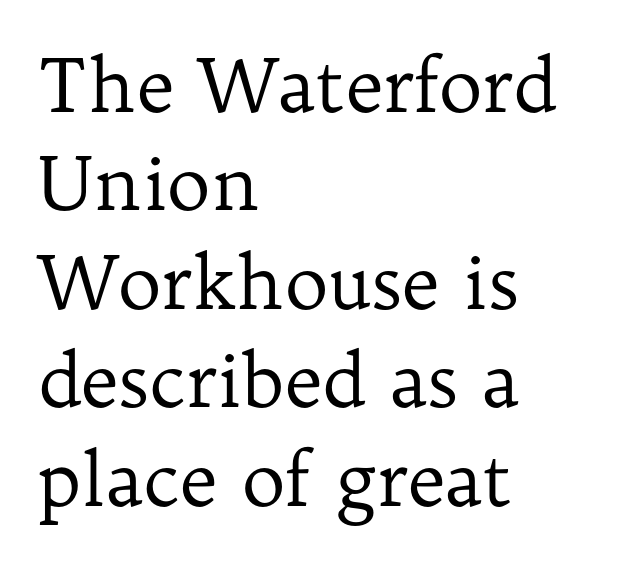
Q: Is the text bold? A: No.
Q: Is the text italic (slanted)? A: No, it is upright.
Q: Is the typeface a serif or a sans-serif typeface? A: Serif.
Q: Is the text underlined? A: No.
Q: How is the paragraph aligned? A: Left-aligned.
Q: Is the spacing between letters normal or unusually wide? A: Normal.
Q: Is the spacing between lines tight, normal or loose? A: Normal.
Q: Width (condensed, normal, or wide)? A: Normal.
Q: Stroke contrast? A: Low.
Q: x-height? A: Medium.
Q: Monospaced? A: No.
